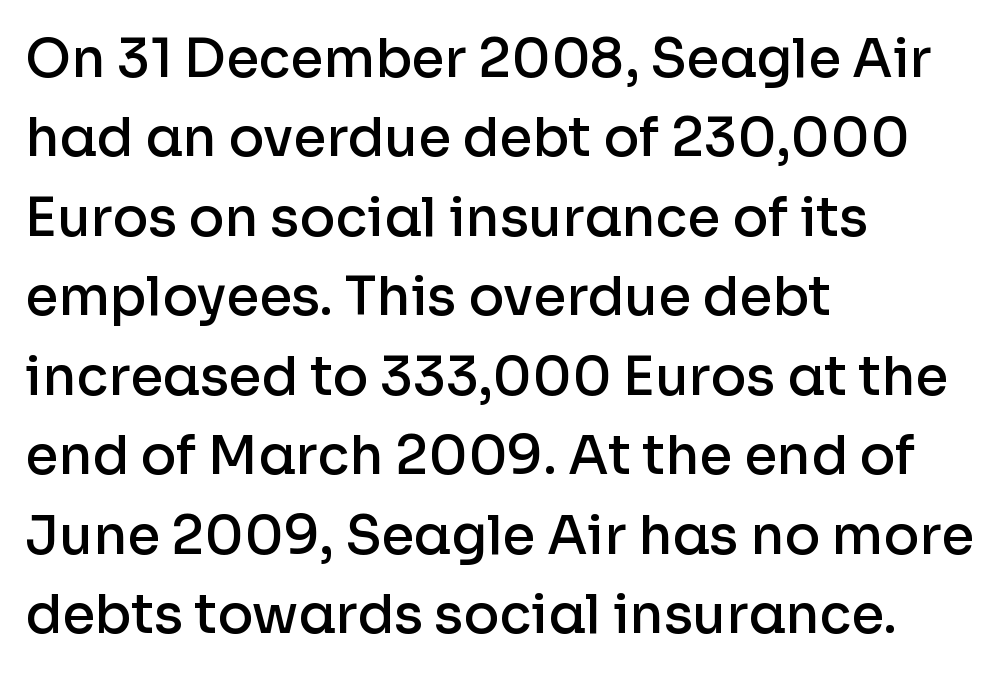
The image shows 53 px semibold sans-serif type, upright; set left-aligned, normal line spacing (1.5x), normal letter spacing, not underlined; low stroke contrast and a medium x-height.
